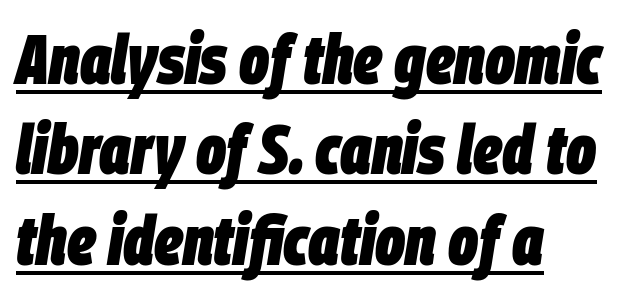
The image shows 70 px heavy, condensed type, italic (leaning right); set left-aligned, normal line spacing (1.29x), normal letter spacing, underlined; low stroke contrast and a large x-height.
